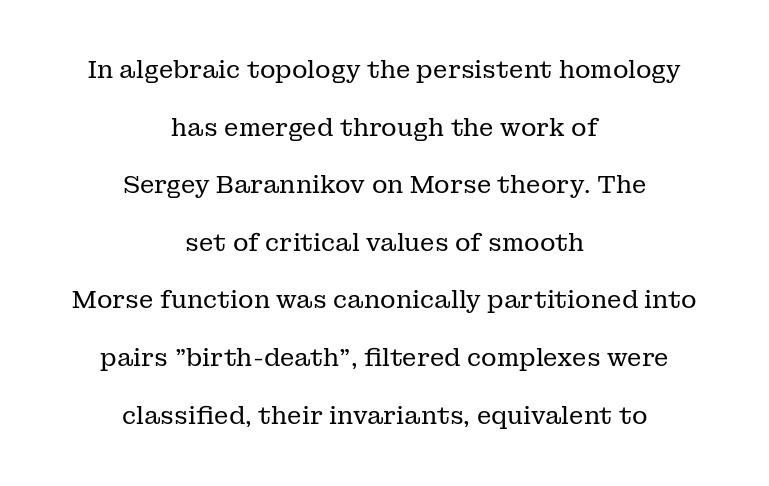
Q: Is the text bold? A: No.
Q: Is the text italic (slanted)? A: No, it is upright.
Q: Is the text underlined? A: No.
Q: How is the paragraph aligned? A: Centered.
Q: Is the spacing between letters normal or unusually wide? A: Normal.
Q: Is the spacing between lines tight, normal or loose? A: Loose.
